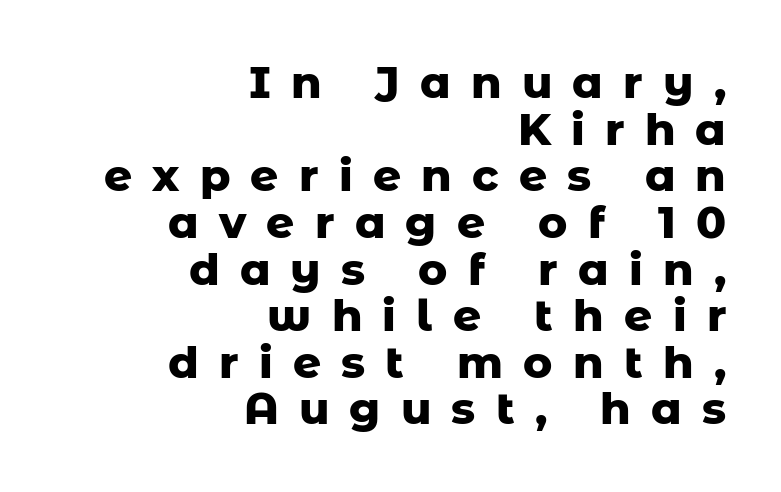
{"serif": "no", "italic": "no", "bold": "yes", "weight": "heavy", "width": "normal", "stroke_contrast": "low", "x_height": "medium", "monospaced": "no", "underline": "no", "align": "right", "line_spacing": "tight", "line_spacing_ratio": 1.06, "letter_spacing": "wide", "letter_spacing_em": 0.46, "glyph_px": 44}
